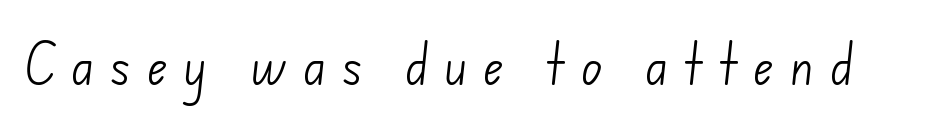
The typeface chosen for these lines omits serifs. Any mark beneath the type? The region is blank. No extra ink here — the face is not bold. These lines have a slow, spaced-out rhythm from letter to letter.
